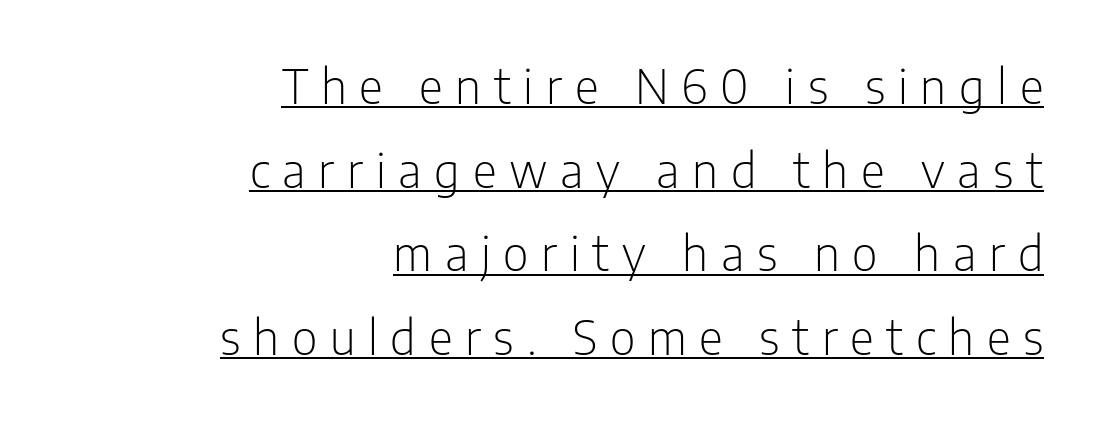
The strokes carry an ordinary text weight at most. The specimen reads as upright at a glance. How are the letters spaced? Widely, with obvious added tracking. The face used here appears with an underline applied.
